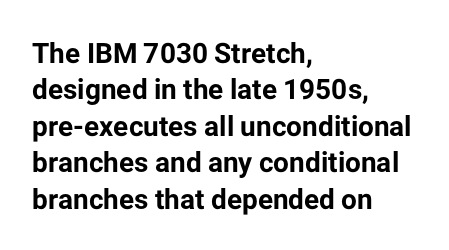
The image shows 28 px bold sans-serif type, upright; set left-aligned, normal line spacing (1.3x), normal letter spacing, not underlined; low stroke contrast and a medium x-height.
